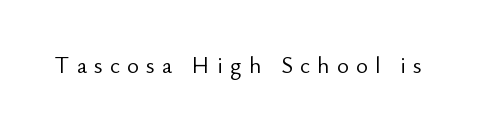
Q: Is the text bold? A: No.
Q: Is the text italic (slanted)? A: No, it is upright.
Q: Is the text underlined? A: No.
Q: Is the spacing between letters normal or unusually wide? A: Unusually wide.
